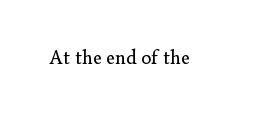
The image shows 20 px text type, upright; set normal letter spacing, not underlined.
